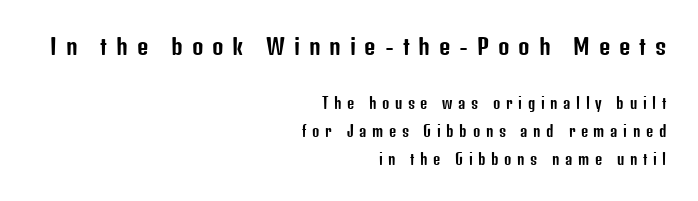
The image shows 22 px text type, upright; set right-aligned, loose line spacing (2.0x), unusually wide letter spacing (+0.4 em), not underlined; the first (top) block is 1.57x larger.
